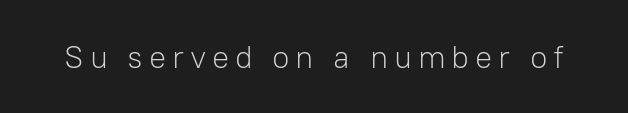
The image shows 32 px light sans-serif type, upright; set not underlined; low stroke contrast and a medium x-height.
